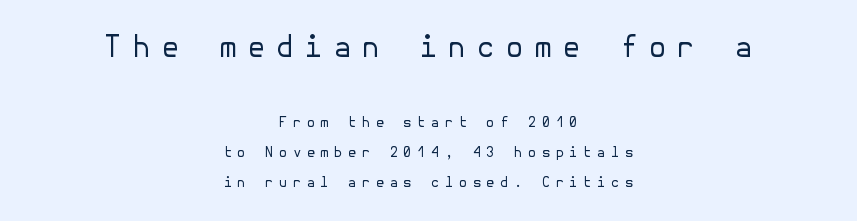
{"serif": "no", "italic": "no", "bold": "no", "weight": "regular", "width": "normal", "stroke_contrast": "low", "x_height": "medium", "underline": "no", "align": "center", "line_spacing": "loose", "line_spacing_ratio": 2.13, "letter_spacing": "wide", "letter_spacing_em": 0.37, "larger_block": "first", "size_ratio": 2.07, "glyph_px": 29}
